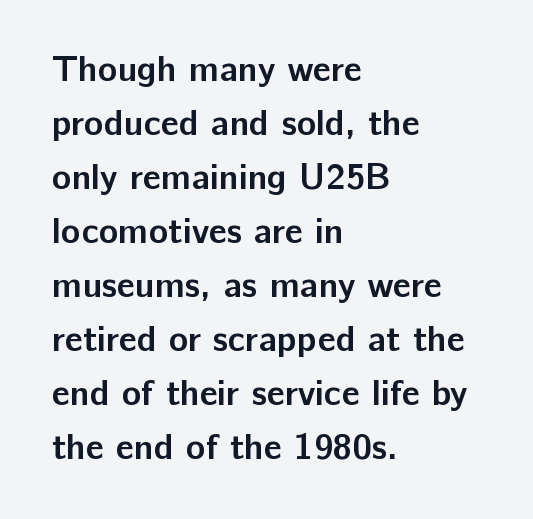
The image shows 36 px semibold sans-serif type, upright; set left-aligned, normal line spacing (1.5x), normal letter spacing, not underlined; low stroke contrast and a medium x-height.
